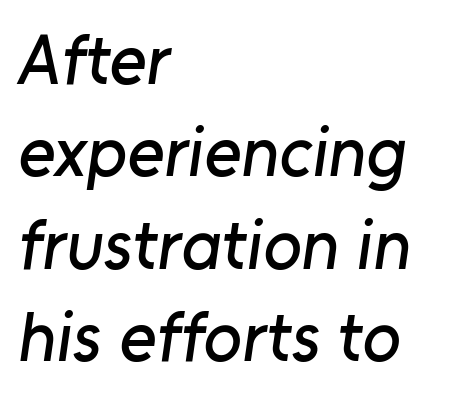
The image shows 71 px sans-serif type; set left-aligned, normal line spacing (1.3x), normal letter spacing, not underlined; low stroke contrast and a medium x-height.
